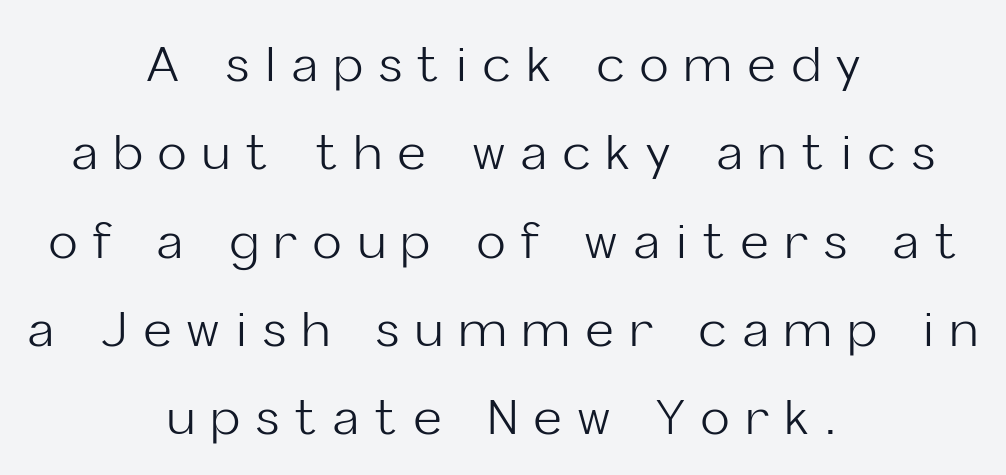
{"serif": "no", "italic": "no", "bold": "no", "weight": "light", "width": "normal", "stroke_contrast": "low", "x_height": "medium", "monospaced": "no", "underline": "no", "align": "center", "line_spacing_ratio": 1.84, "letter_spacing": "wide", "letter_spacing_em": 0.34, "glyph_px": 48}
